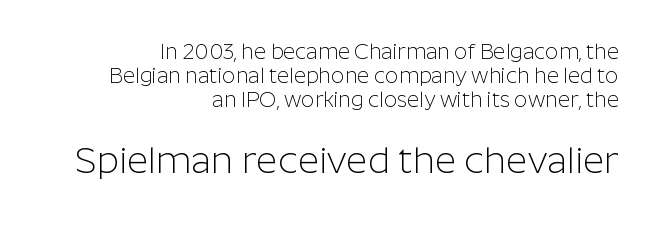
{"serif": "no", "italic": "no", "bold": "no", "weight": "light", "width": "normal", "stroke_contrast": "low", "x_height": "medium", "monospaced": "no", "underline": "no", "align": "right", "line_spacing": "tight", "line_spacing_ratio": 1.15, "letter_spacing": "normal", "letter_spacing_em": 0.0, "larger_block": "second", "size_ratio": 1.76, "glyph_px": 37}
